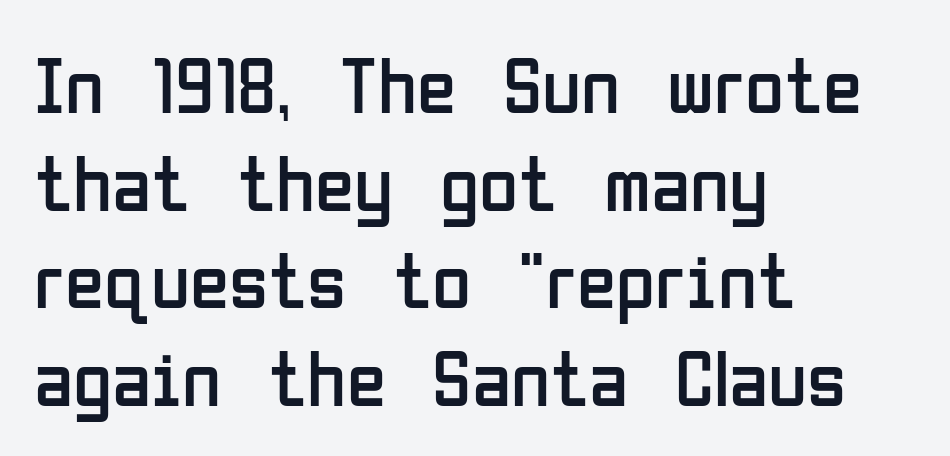
The image shows 80 px regular-weight, condensed sans-serif type, upright; set left-aligned, line spacing 1.22x, normal letter spacing, not underlined; low stroke contrast and a medium x-height.
